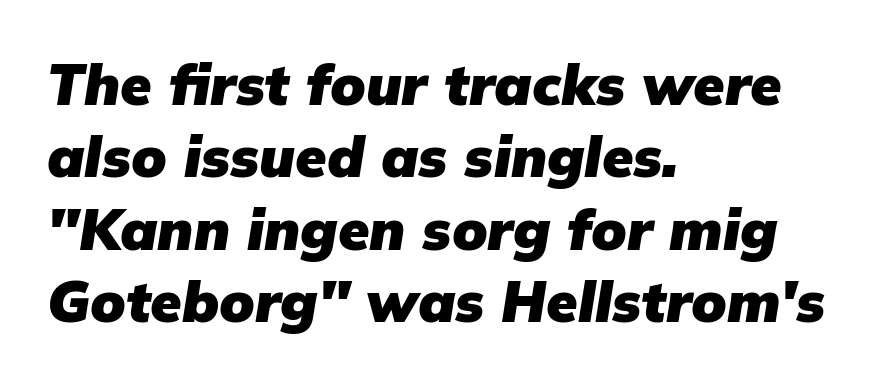
Slanted lettering throughout. This sample has the flowing, uneven cadence of proportional lettering. Baseline-to-baseline distance is the conventional proportion of letter height. Each line starts at the same left margin while the right side varies.
